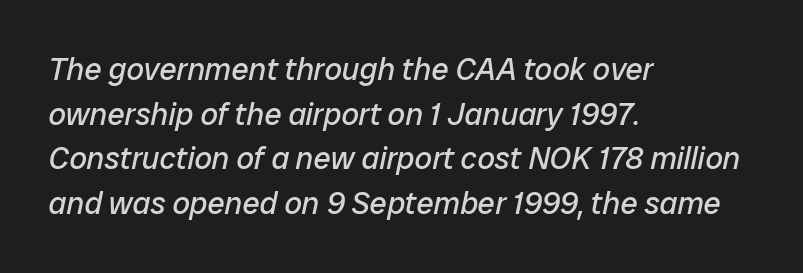
The image shows 31 px regular-weight type, italic (leaning right); set left-aligned, normal line spacing (1.44x), normal letter spacing, not underlined; low stroke contrast and a medium x-height.
